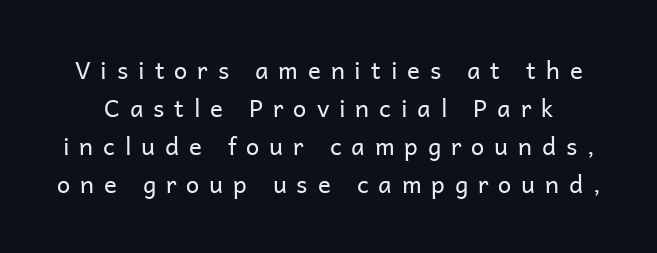
{"italic": "no", "bold": "no", "underline": "no", "line_spacing": "normal", "line_spacing_ratio": 1.59, "letter_spacing": "wide", "letter_spacing_em": 0.41, "glyph_px": 24}
